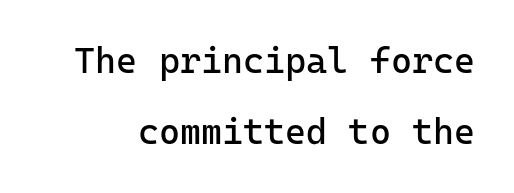
Weight: regular or lighter. These lines stand farther apart than default settings would place them. The letters carry no serifs — their stems end cleanly without finishing strokes. Every stem runs plumb, perpendicular to the baseline. There is no visible air inserted between adjacent glyphs.
